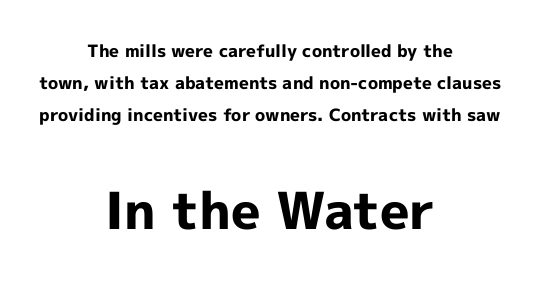
Q: Is the text bold? A: Yes.
Q: Is the text italic (slanted)? A: No, it is upright.
Q: Is the typeface a serif or a sans-serif typeface? A: Sans-serif.
Q: Is the text underlined? A: No.
Q: How is the paragraph aligned? A: Centered.
Q: Is the spacing between letters normal or unusually wide? A: Normal.
Q: Which block of text is set in a larger size, the first (top) or the second (bottom)? A: The second (bottom) one.
Q: Width (condensed, normal, or wide)? A: Normal.
Q: x-height? A: Medium.
Q: Monospaced? A: No.
